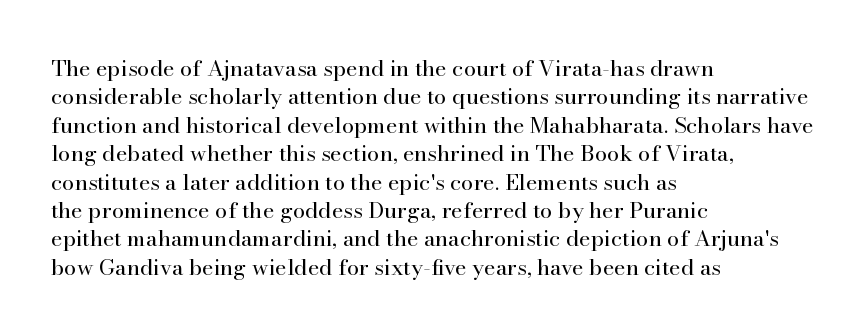
{"italic": "no", "bold": "no", "underline": "no", "align": "left", "line_spacing": "normal", "line_spacing_ratio": 1.29, "letter_spacing": "normal", "letter_spacing_em": 0.0, "glyph_px": 22}
